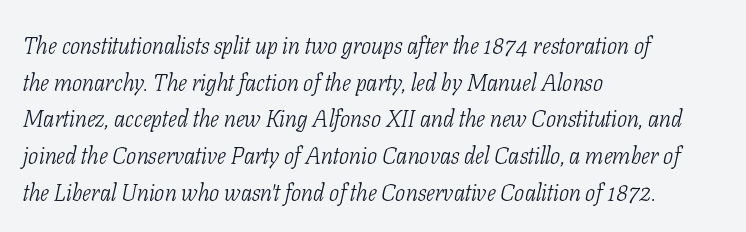
{"italic": "yes", "lean": "right", "slant_degrees": 11, "bold": "no", "underline": "no", "align": "left", "line_spacing": "normal", "line_spacing_ratio": 1.53, "letter_spacing": "normal", "letter_spacing_em": 0.0, "glyph_px": 24}
